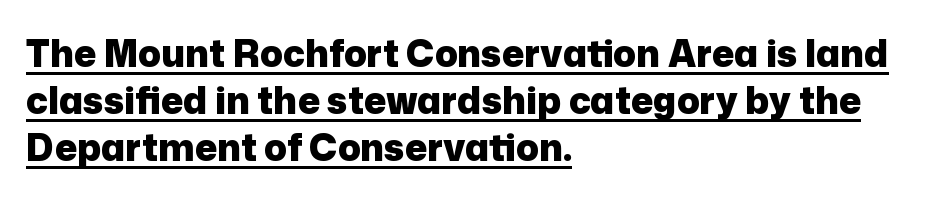
The image shows 37 px heavy sans-serif type, upright; set left-aligned, normal line spacing (1.27x), normal letter spacing, underlined; low stroke contrast and a medium x-height.
